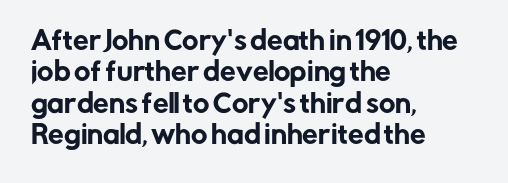
Q: Is the text italic (slanted)? A: No, it is upright.
Q: Is the text underlined? A: No.
Q: How is the paragraph aligned? A: Left-aligned.
Q: Is the spacing between letters normal or unusually wide? A: Normal.
Q: Is the spacing between lines tight, normal or loose? A: Normal.
